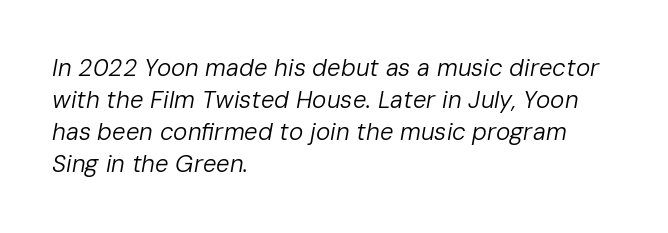
Q: Is the text bold? A: No.
Q: Is the text italic (slanted)? A: Yes, it leans right by about 10 degrees.
Q: Is the text underlined? A: No.
Q: How is the paragraph aligned? A: Left-aligned.
Q: Is the spacing between letters normal or unusually wide? A: Normal.
Q: Is the spacing between lines tight, normal or loose? A: Normal.
